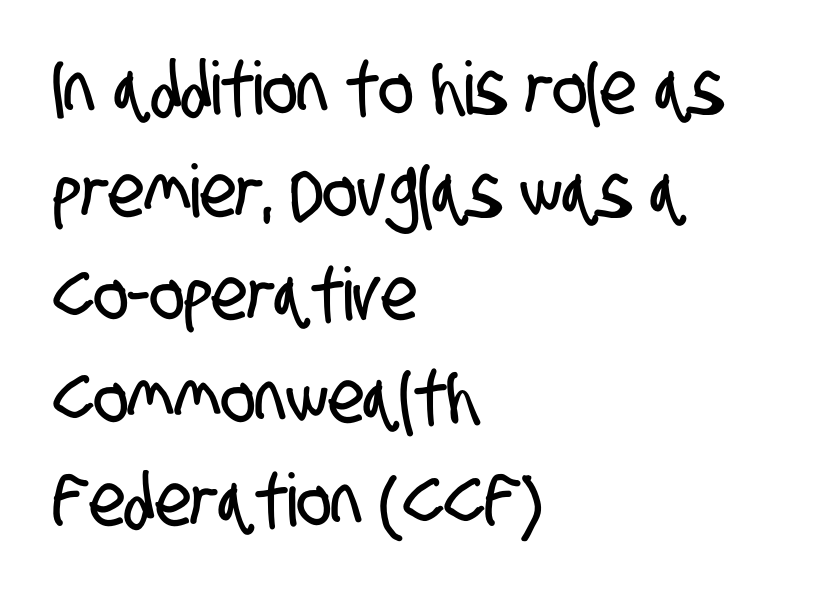
{"serif": "no", "width": "condensed", "stroke_contrast": "low", "x_height": "large", "monospaced": "no", "underline": "no", "align": "left", "line_spacing": "normal", "line_spacing_ratio": 1.41, "letter_spacing": "normal", "letter_spacing_em": 0.0, "glyph_px": 73}
